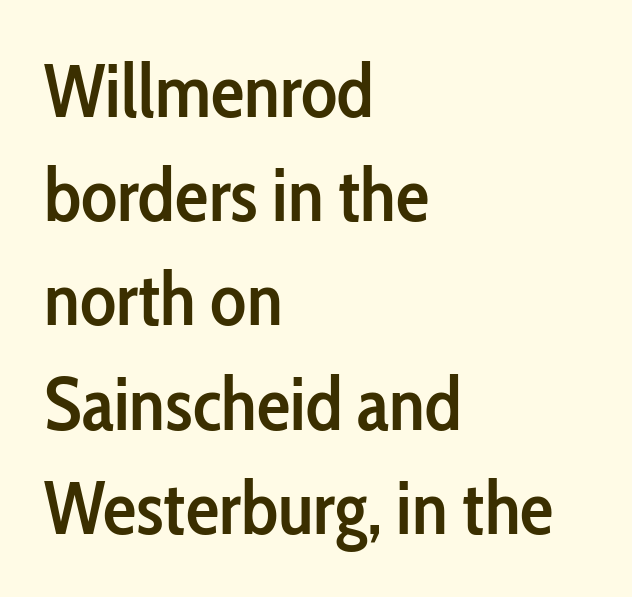
{"serif": "no", "italic": "no", "bold": "semi", "weight": "semibold", "width": "condensed", "stroke_contrast": "low", "x_height": "medium", "monospaced": "no", "underline": "no", "align": "left", "line_spacing": "normal", "line_spacing_ratio": 1.39, "letter_spacing": "normal", "letter_spacing_em": 0.0, "glyph_px": 75}
